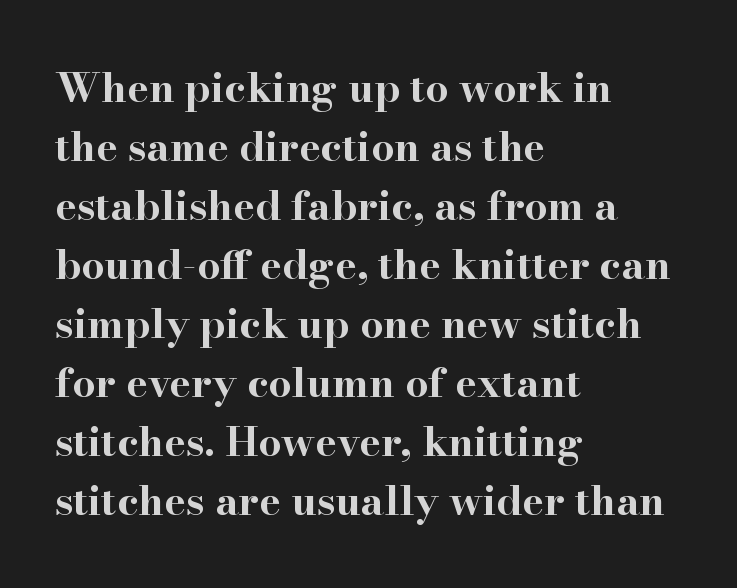
Q: Is the text bold? A: Yes.
Q: Is the text italic (slanted)? A: No, it is upright.
Q: Is the typeface a serif or a sans-serif typeface? A: Serif.
Q: Is the text underlined? A: No.
Q: How is the paragraph aligned? A: Left-aligned.
Q: Is the spacing between letters normal or unusually wide? A: Normal.
Q: Is the spacing between lines tight, normal or loose? A: Normal.
Q: Width (condensed, normal, or wide)? A: Wide.
Q: Stroke contrast? A: High.
Q: x-height? A: Small.
Q: Monospaced? A: No.
